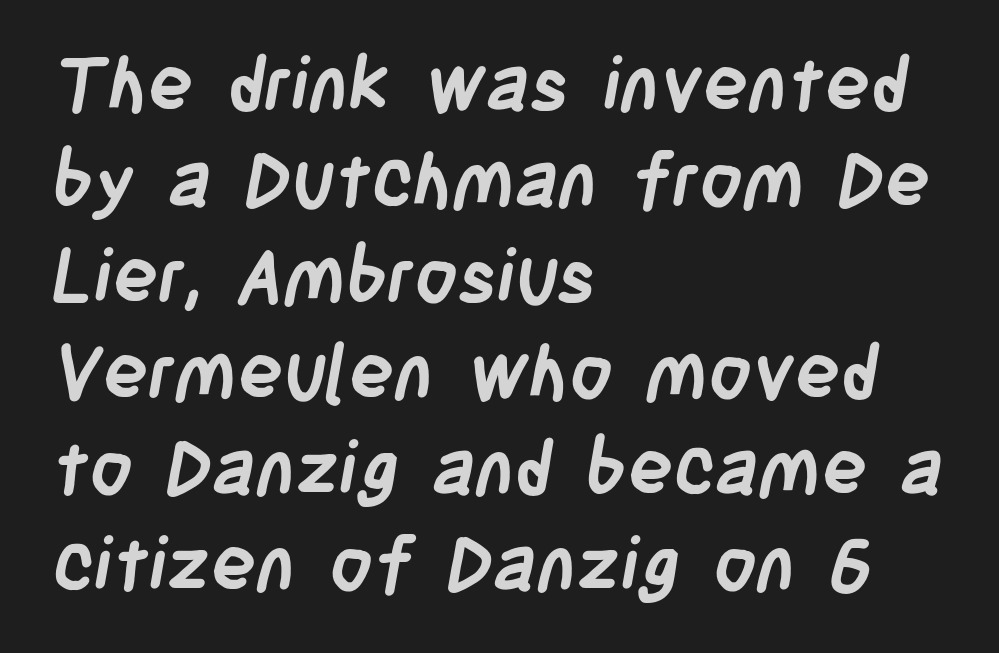
The image shows 75 px semibold, condensed sans-serif type; set left-aligned, normal line spacing (1.28x), normal letter spacing, not underlined; low stroke contrast and a large x-height.
